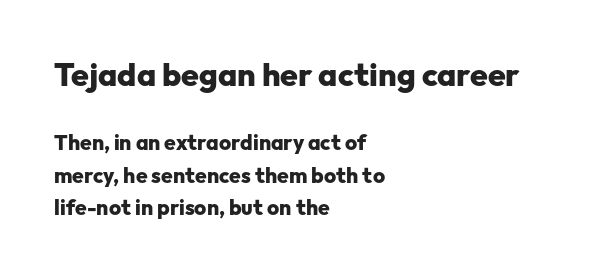
The image shows 32 px heavy sans-serif type, upright; set left-aligned, normal line spacing (1.55x), normal letter spacing, not underlined; the first (top) block is 1.52x larger; low stroke contrast and a medium x-height.
